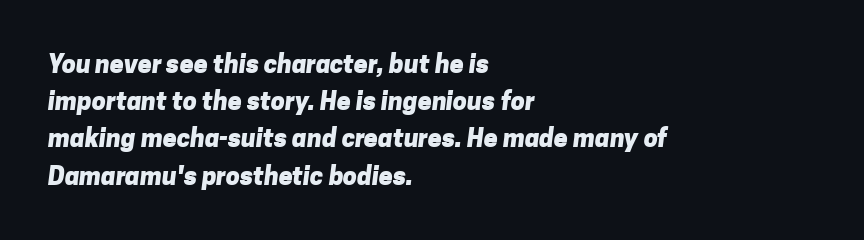
Q: Is the text bold? A: Yes.
Q: Is the text underlined? A: No.
Q: How is the paragraph aligned? A: Left-aligned.
Q: Is the spacing between letters normal or unusually wide? A: Normal.
Q: Is the spacing between lines tight, normal or loose? A: Normal.
